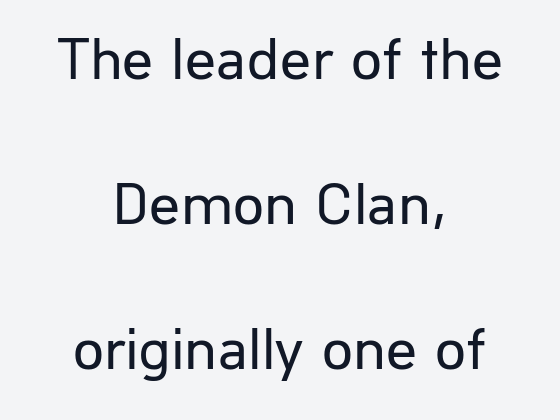
Q: Is the text bold? A: No.
Q: Is the text italic (slanted)? A: No, it is upright.
Q: Is the typeface a serif or a sans-serif typeface? A: Sans-serif.
Q: Is the text underlined? A: No.
Q: How is the paragraph aligned? A: Centered.
Q: Is the spacing between letters normal or unusually wide? A: Normal.
Q: Is the spacing between lines tight, normal or loose? A: Loose.
Q: Width (condensed, normal, or wide)? A: Normal.
Q: Stroke contrast? A: Low.
Q: x-height? A: Medium.
Q: Monospaced? A: No.
